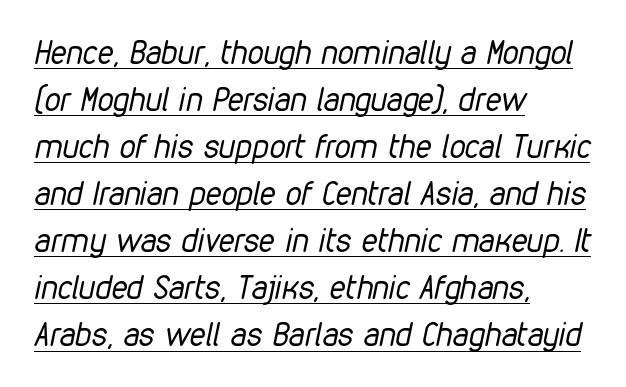
Q: Is the text bold? A: No.
Q: Is the text italic (slanted)? A: Yes, it leans right by about 12 degrees.
Q: Is the text underlined? A: Yes.
Q: How is the paragraph aligned? A: Left-aligned.
Q: Is the spacing between letters normal or unusually wide? A: Normal.
Q: Is the spacing between lines tight, normal or loose? A: Normal.
Q: Width (condensed, normal, or wide)? A: Condensed.
Q: Stroke contrast? A: Low.
Q: x-height? A: Medium.
Q: Monospaced? A: No.
